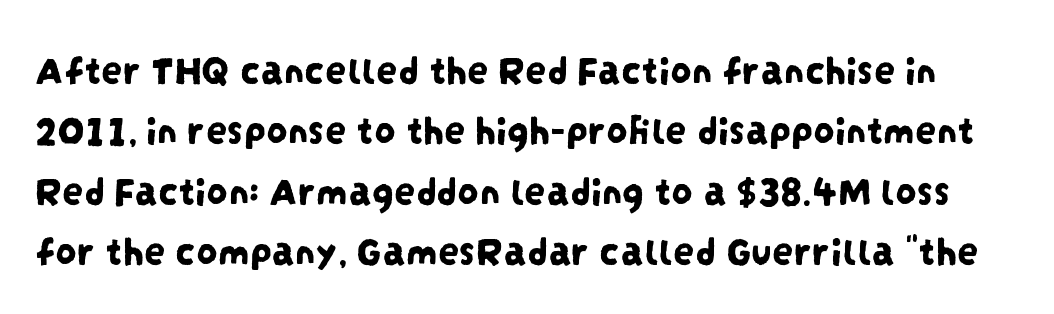
The image shows 42 px condensed sans-serif type; set normal line spacing (1.44x), normal letter spacing, not underlined; low stroke contrast and a large x-height.
